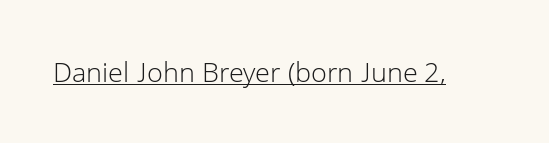
Vertical stems look standard width or narrower in stroke. This sample carries an underscore along the baseline area. Notice how the stems are strictly vertical — no italics here. Spacing between characters is what you'd get straight out of the box.
